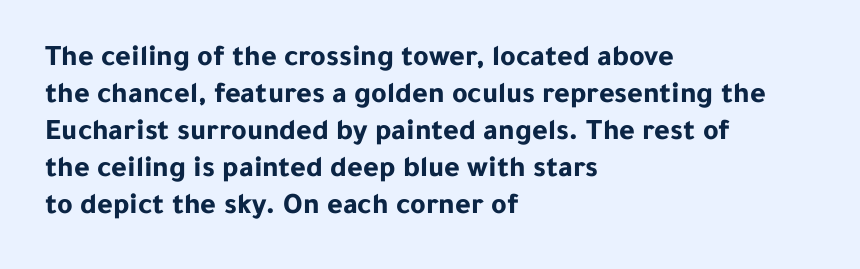
Nothing unusual about the tracking: characters are spaced as the font intends. Nobody drew a line under any word here. Summary of weight: heavy, a full bold. Upright lettering throughout. Serif or sans? Sans — the stroke terminals are bare. Typeset ragged right — the left edge is the straight one.
